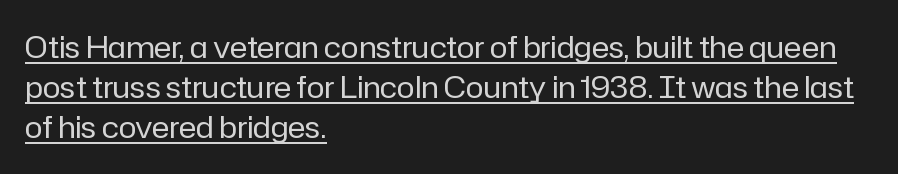
The letters sit at their default tracking, neither squeezed nor spread. The strokes are not fattened; the text isn't bold. Character widths vary here, with narrow letters taking less room than wide ones. What kind of face is this? One without serifs — a sans. Underlining? Definitely there. Regarding leading, the lines here are spaced in the standard way.
